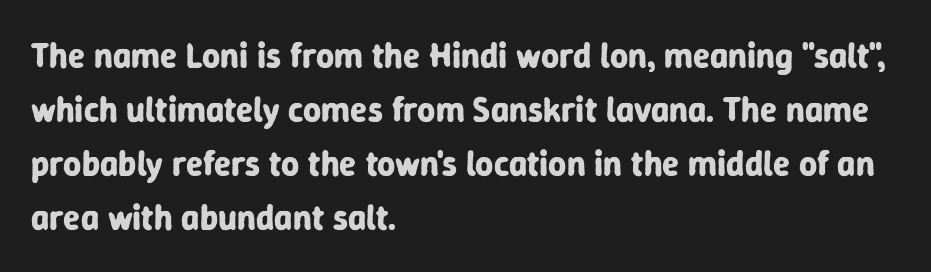
{"serif": "no", "italic": "no", "bold": "yes", "weight": "bold", "width": "normal", "stroke_contrast": "low", "x_height": "medium", "monospaced": "no", "underline": "no", "align": "left", "line_spacing": "normal", "line_spacing_ratio": 1.54, "letter_spacing": "normal", "letter_spacing_em": 0.0, "glyph_px": 35}
